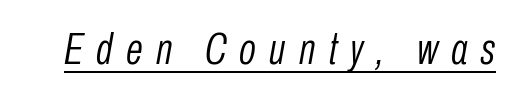
Q: Is the text bold? A: No.
Q: Is the text italic (slanted)? A: Yes, it leans right by about 10 degrees.
Q: Is the text underlined? A: Yes.
Q: Is the spacing between letters normal or unusually wide? A: Unusually wide.
Q: Width (condensed, normal, or wide)? A: Condensed.
Q: Stroke contrast? A: Low.
Q: x-height? A: Medium.
Q: Monospaced? A: No.
